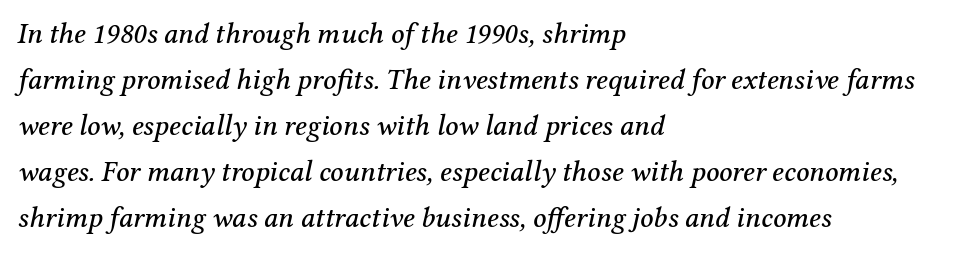
Yep, those are serifs on the letters. Observe the lean: these are italic letterforms. The strip under each line holds only bare page. The designer left line spacing at the default.
